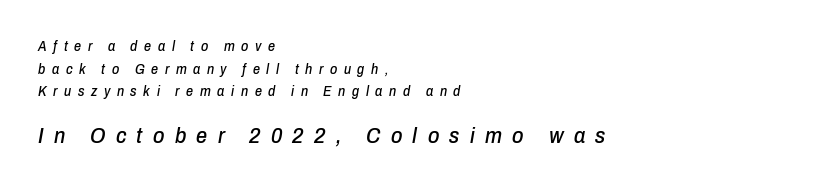
The image shows 22 px text type, italic (leaning right); set left-aligned, normal line spacing (1.61x), unusually wide letter spacing (+0.47 em), not underlined; the second (bottom) block is 1.57x larger.
